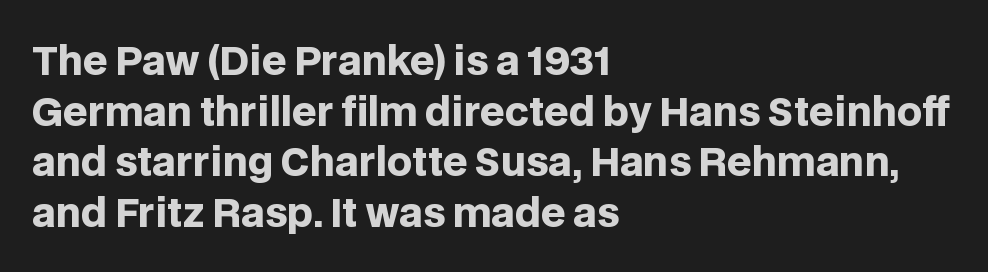
Unmarked baselines from the first word to the last. This is the regular roman posture of the typeface. The passage shown is typeset with a sans-serif family. The type is set solid horizontally, with unmodified tracking.
